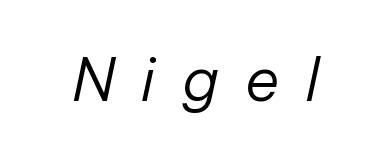
{"italic": "yes", "lean": "right", "slant_degrees": 12, "bold": "no", "weight": "regular", "width": "normal", "stroke_contrast": "low", "x_height": "medium", "monospaced": "no", "underline": "no", "letter_spacing": "wide", "letter_spacing_em": 0.44, "glyph_px": 59}
